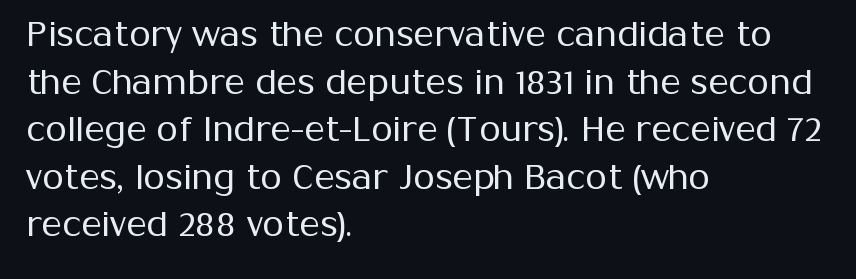
The image shows 35 px regular-weight sans-serif type, upright; set left-aligned, normal line spacing (1.36x), normal letter spacing, not underlined; medium stroke contrast and a medium x-height.
